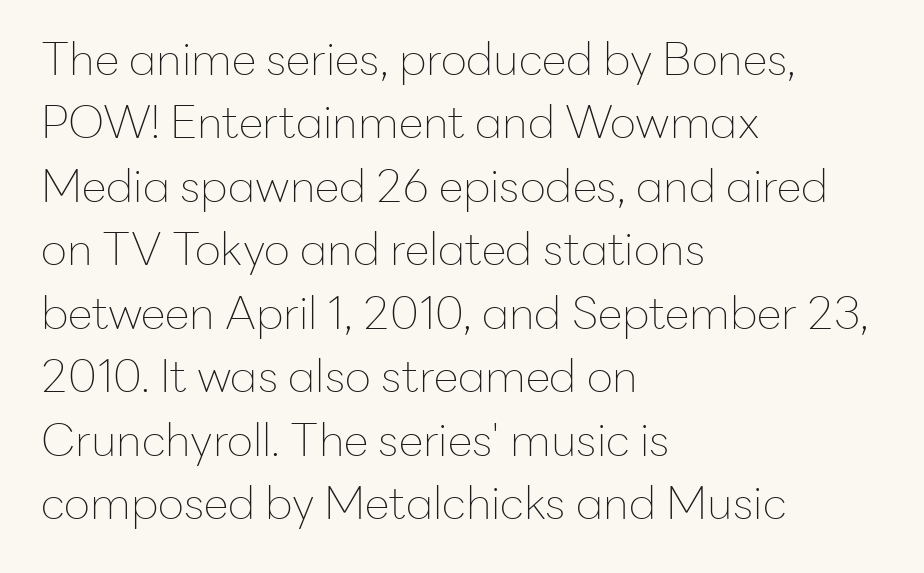
{"serif": "no", "italic": "no", "bold": "no", "weight": "thin", "width": "normal", "stroke_contrast": "low", "x_height": "medium", "monospaced": "no", "underline": "no", "align": "left", "line_spacing": "normal", "line_spacing_ratio": 1.41, "letter_spacing": "normal", "letter_spacing_em": 0.0, "glyph_px": 45}
